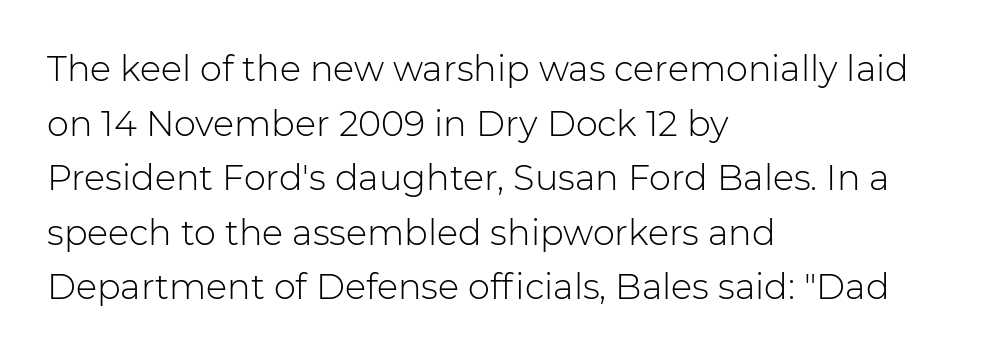
Q: Is the text bold? A: No.
Q: Is the text italic (slanted)? A: No, it is upright.
Q: Is the typeface a serif or a sans-serif typeface? A: Sans-serif.
Q: Is the text underlined? A: No.
Q: How is the paragraph aligned? A: Left-aligned.
Q: Is the spacing between letters normal or unusually wide? A: Normal.
Q: Is the spacing between lines tight, normal or loose? A: Normal.
Q: Width (condensed, normal, or wide)? A: Normal.
Q: Stroke contrast? A: Low.
Q: x-height? A: Medium.
Q: Monospaced? A: No.
